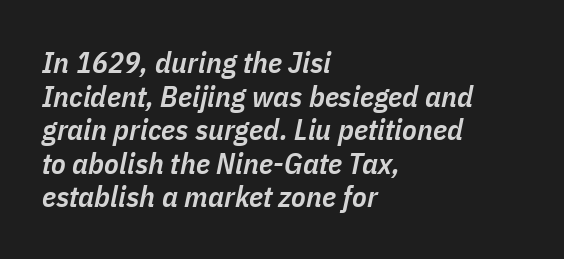
Q: Is the text bold? A: Semi-bold.
Q: Is the text italic (slanted)? A: Yes, it leans right by about 11 degrees.
Q: Is the text underlined? A: No.
Q: How is the paragraph aligned? A: Left-aligned.
Q: Is the spacing between letters normal or unusually wide? A: Normal.
Q: Is the spacing between lines tight, normal or loose? A: Tight.
Q: Width (condensed, normal, or wide)? A: Condensed.
Q: Stroke contrast? A: Low.
Q: x-height? A: Medium.
Q: Monospaced? A: No.
